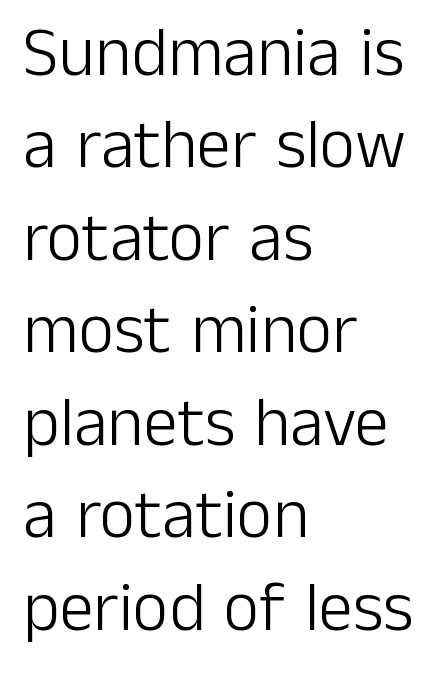
Q: Is the text bold? A: No.
Q: Is the text italic (slanted)? A: No, it is upright.
Q: Is the typeface a serif or a sans-serif typeface? A: Sans-serif.
Q: Is the text underlined? A: No.
Q: How is the paragraph aligned? A: Left-aligned.
Q: Is the spacing between letters normal or unusually wide? A: Normal.
Q: Is the spacing between lines tight, normal or loose? A: Normal.
Q: Width (condensed, normal, or wide)? A: Normal.
Q: Stroke contrast? A: Low.
Q: x-height? A: Medium.
Q: Monospaced? A: No.
